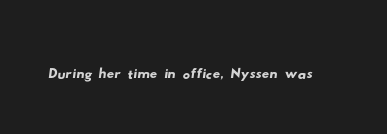
{"serif": "no", "width": "wide", "stroke_contrast": "low", "x_height": "small", "monospaced": "no", "underline": "no", "letter_spacing": "normal", "letter_spacing_em": 0.0, "glyph_px": 37}
